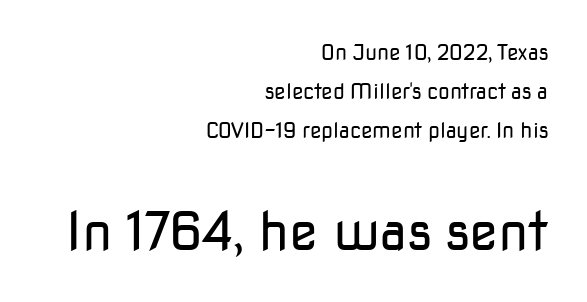
The image shows 53 px regular-weight sans-serif type, upright; set right-aligned, line spacing 1.85x, normal letter spacing, not underlined; the second (bottom) block is 2.52x larger; low stroke contrast and a medium x-height.
